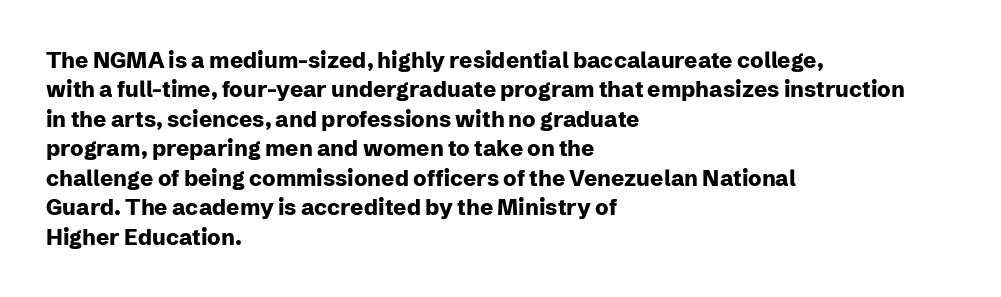
The vertical gap from one line to the next is medium. The rendering uses a bold face; every stroke is thick and dark. When letters stand straight like this, we call the style roman or upright. A typesetter would call this zero additional tracking.
